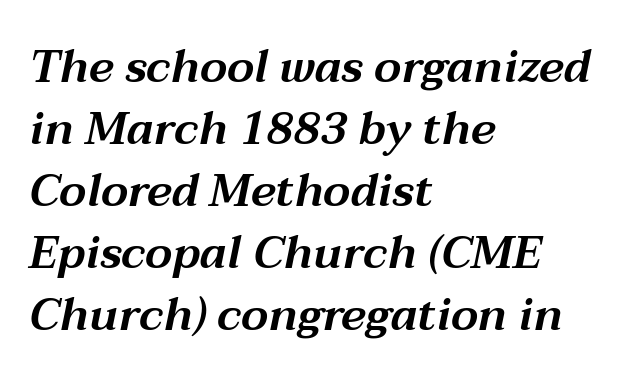
Q: Is the text italic (slanted)? A: Yes, it leans right by about 12 degrees.
Q: Is the text underlined? A: No.
Q: How is the paragraph aligned? A: Left-aligned.
Q: Is the spacing between letters normal or unusually wide? A: Normal.
Q: Is the spacing between lines tight, normal or loose? A: Normal.
Q: Width (condensed, normal, or wide)? A: Wide.
Q: Stroke contrast? A: Medium.
Q: x-height? A: Medium.
Q: Monospaced? A: No.
